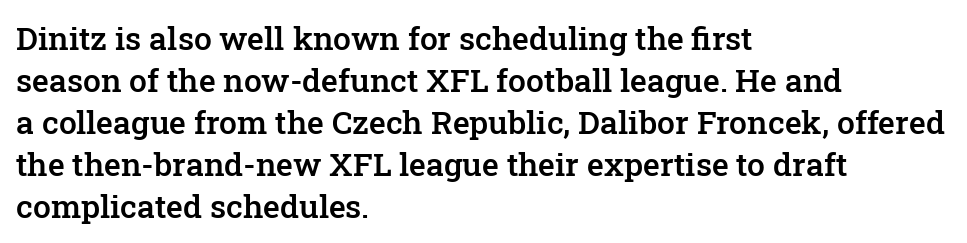
The image shows 32 px semibold serif type, upright; set left-aligned, normal line spacing (1.31x), normal letter spacing, not underlined; low stroke contrast and a medium x-height.
